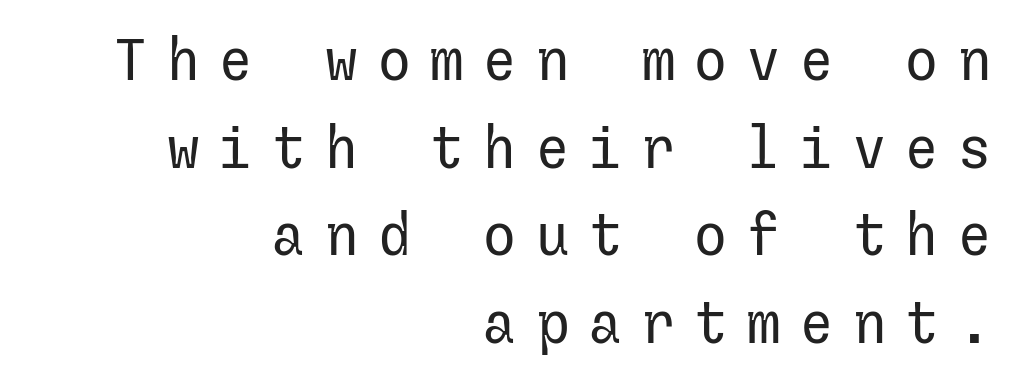
Summary of weight: not heavy and not bold. Are there feet on the stems? There aren't — it's a sans. Is there much room between lines? A standard amount, neither cramped nor airy. The baseline area is clear. This sample uses expanded letter spacing, leaving extra air between glyphs. Leftover space on each line is placed entirely before the opening word.
